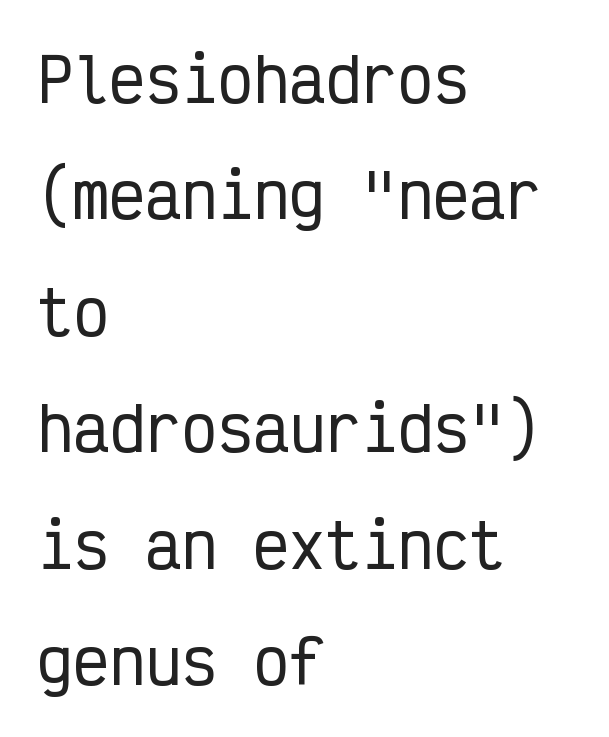
{"serif": "no", "italic": "no", "width": "condensed", "stroke_contrast": "low", "x_height": "medium", "monospaced": "yes", "underline": "no", "align": "left", "line_spacing": "loose", "line_spacing_ratio": 1.94, "letter_spacing": "normal", "letter_spacing_em": 0.0, "glyph_px": 60}
